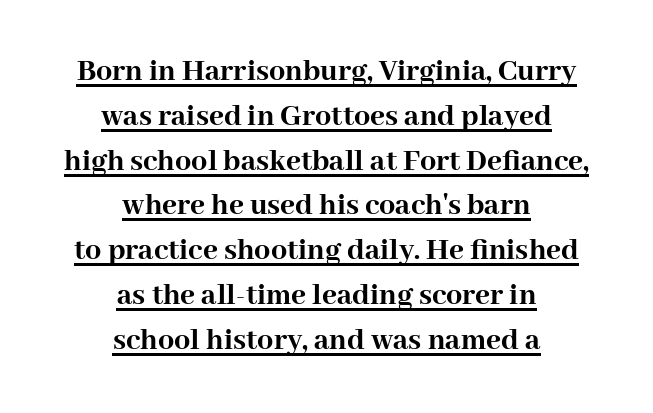
Q: Is the text bold? A: Yes.
Q: Is the text italic (slanted)? A: No, it is upright.
Q: Is the typeface a serif or a sans-serif typeface? A: Serif.
Q: Is the text underlined? A: Yes.
Q: How is the paragraph aligned? A: Centered.
Q: Is the spacing between letters normal or unusually wide? A: Normal.
Q: Is the spacing between lines tight, normal or loose? A: Normal.
Q: Width (condensed, normal, or wide)? A: Normal.
Q: Stroke contrast? A: High.
Q: x-height? A: Medium.
Q: Monospaced? A: No.
